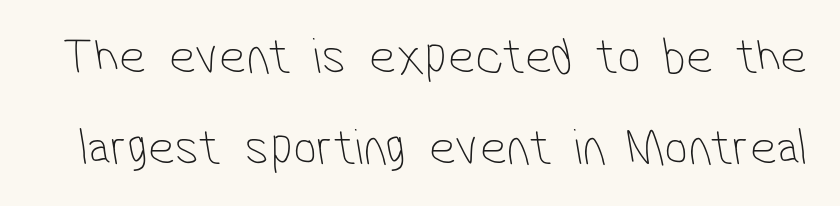
Q: Is the text bold? A: No.
Q: Is the typeface a serif or a sans-serif typeface? A: Sans-serif.
Q: Is the text underlined? A: No.
Q: Is the spacing between letters normal or unusually wide? A: Normal.
Q: Width (condensed, normal, or wide)? A: Condensed.
Q: Stroke contrast? A: Low.
Q: x-height? A: Medium.
Q: Monospaced? A: No.
